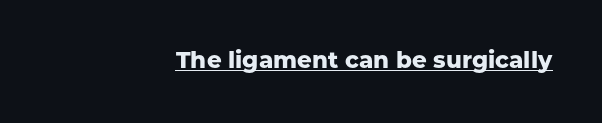
This sample uses plain, unmodified letter spacing. These characters rest on top of a visible drawn line. The letters stand straight up with perfectly vertical stems. As a designer I'd log this as weight 700, bold. Short and long lines alike share a common ending point at right.
